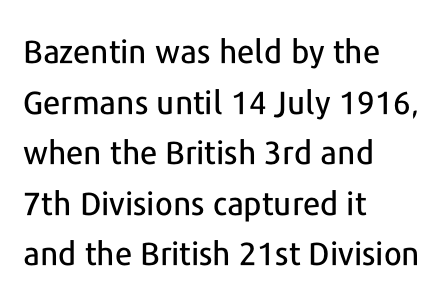
It's the straight-up-and-down kind of type. This sample uses a sans-serif face. Each letter keeps its own natural width here, so spacing adapts to shape. Layout note: lines flush left. The tracking reads as untouched default to a designer's eye. Is there much room between lines? A standard amount, neither cramped nor airy.
